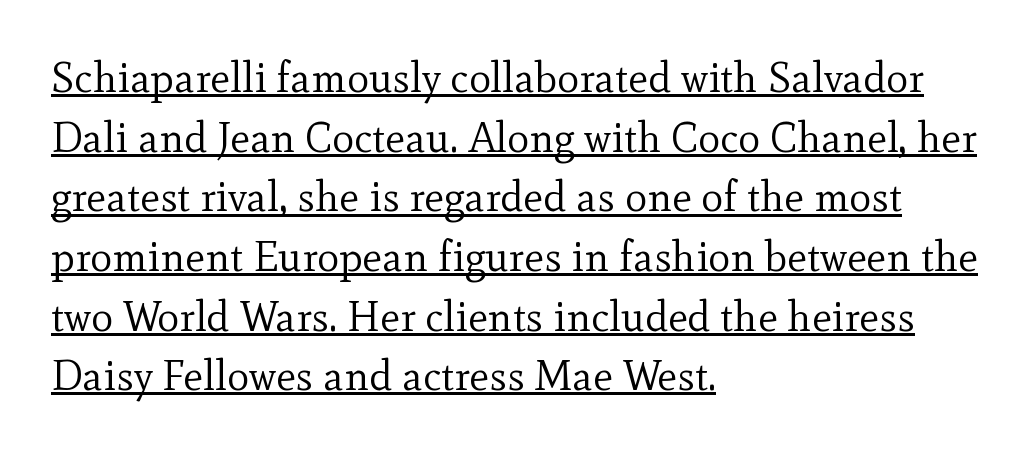
Q: Is the text bold? A: No.
Q: Is the text italic (slanted)? A: No, it is upright.
Q: Is the typeface a serif or a sans-serif typeface? A: Serif.
Q: Is the text underlined? A: Yes.
Q: How is the paragraph aligned? A: Left-aligned.
Q: Is the spacing between letters normal or unusually wide? A: Normal.
Q: Is the spacing between lines tight, normal or loose? A: Normal.
Q: Width (condensed, normal, or wide)? A: Normal.
Q: x-height? A: Small.
Q: Monospaced? A: No.
